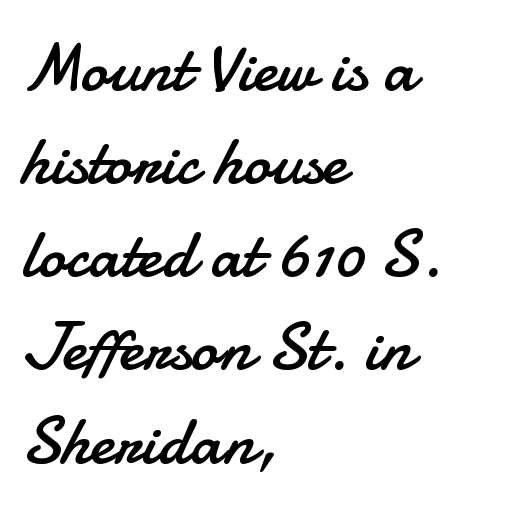
Q: Is the text bold? A: No.
Q: Is the text italic (slanted)? A: Yes.
Q: Is the typeface a serif or a sans-serif typeface? A: Sans-serif.
Q: Is the text underlined? A: No.
Q: How is the paragraph aligned? A: Left-aligned.
Q: Is the spacing between letters normal or unusually wide? A: Normal.
Q: Is the spacing between lines tight, normal or loose? A: Normal.
Q: Width (condensed, normal, or wide)? A: Normal.
Q: Stroke contrast? A: Low.
Q: x-height? A: Small.
Q: Monospaced? A: No.
